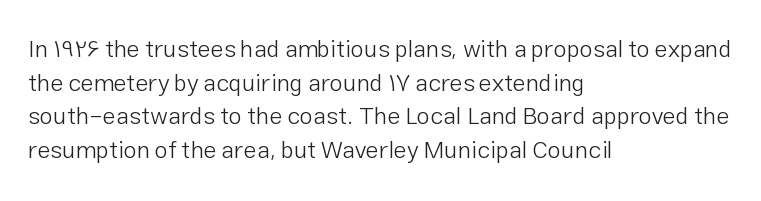
The image shows 24 px text type, upright; set left-aligned, normal line spacing (1.4x), normal letter spacing, not underlined.
